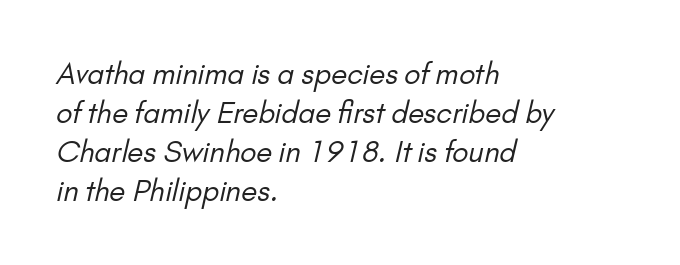
Q: Is the text bold? A: No.
Q: Is the typeface a serif or a sans-serif typeface? A: Sans-serif.
Q: Is the text underlined? A: No.
Q: How is the paragraph aligned? A: Left-aligned.
Q: Is the spacing between letters normal or unusually wide? A: Normal.
Q: Is the spacing between lines tight, normal or loose? A: Normal.
Q: Width (condensed, normal, or wide)? A: Normal.
Q: Stroke contrast? A: Low.
Q: x-height? A: Small.
Q: Monospaced? A: No.
